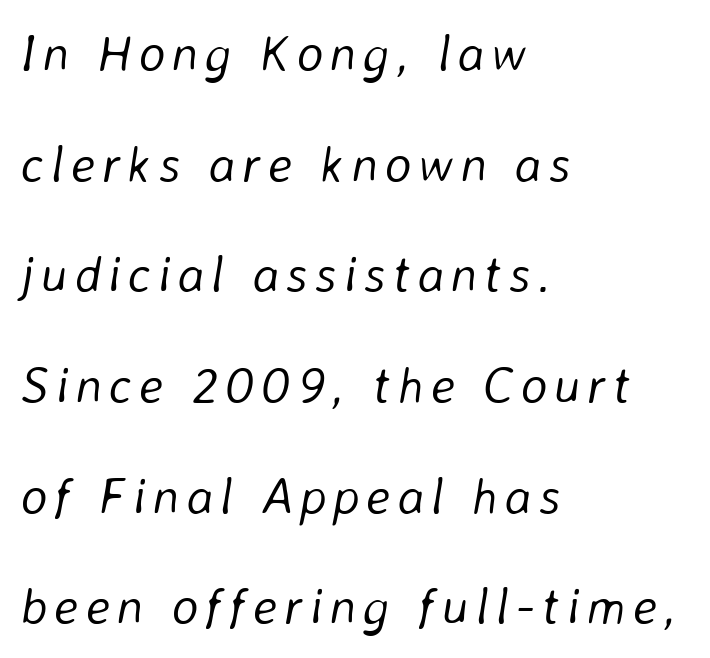
Q: Is the text bold? A: No.
Q: Is the text italic (slanted)? A: Yes, it leans right by about 8 degrees.
Q: Is the text underlined? A: No.
Q: How is the paragraph aligned? A: Left-aligned.
Q: Is the spacing between lines tight, normal or loose? A: Loose.
Q: Width (condensed, normal, or wide)? A: Normal.
Q: Stroke contrast? A: Low.
Q: x-height? A: Medium.
Q: Monospaced? A: No.
